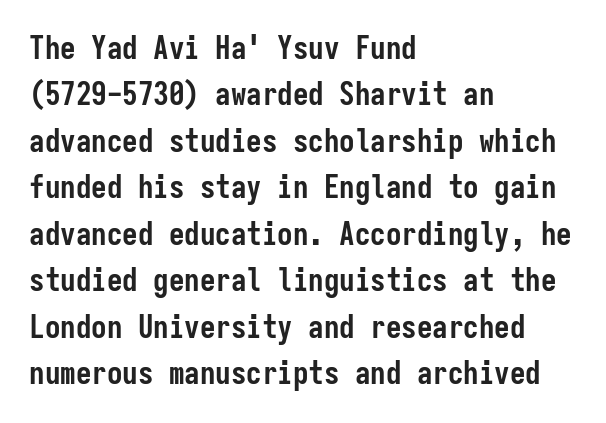
What's the leading like? Ordinary, nothing unusual. The paragraph has a hard left edge and a soft right edge. The glyphs are unaccompanied by any horizontal stroke below them. Does the lettering tilt? It doesn't — this is upright.
